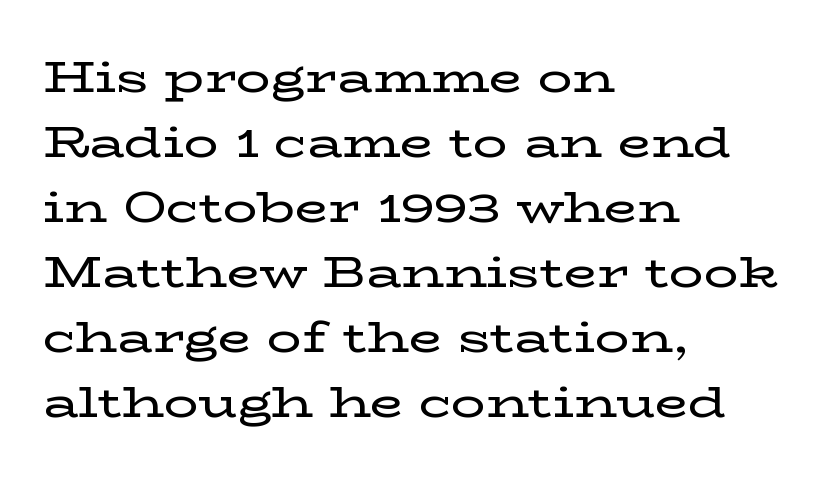
{"serif": "yes", "italic": "no", "width": "wide", "stroke_contrast": "low", "x_height": "medium", "monospaced": "no", "underline": "no", "align": "left", "line_spacing": "normal", "line_spacing_ratio": 1.51, "letter_spacing": "normal", "letter_spacing_em": 0.0, "glyph_px": 43}
